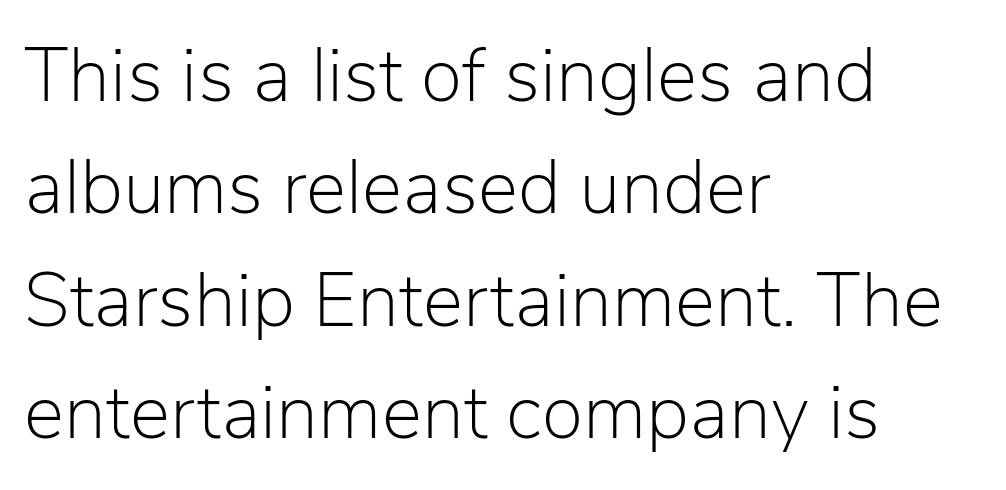
{"serif": "no", "italic": "no", "bold": "no", "weight": "light", "width": "normal", "stroke_contrast": "low", "x_height": "medium", "monospaced": "no", "underline": "no", "align": "left", "line_spacing": "normal", "line_spacing_ratio": 1.48, "letter_spacing": "normal", "letter_spacing_em": 0.0, "glyph_px": 76}
